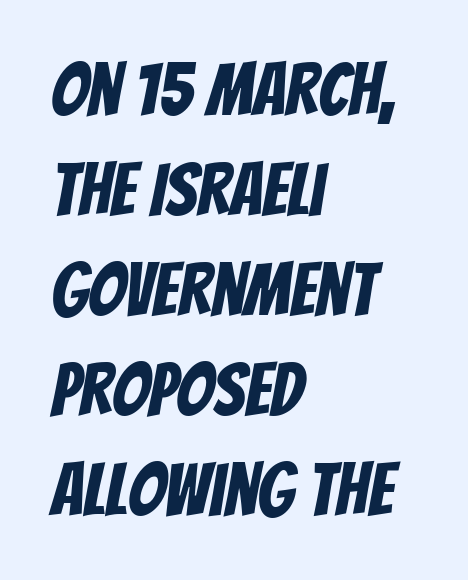
{"serif": "no", "width": "condensed", "stroke_contrast": "low", "x_height": "large", "monospaced": "no", "underline": "no", "align": "left", "line_spacing": "normal", "line_spacing_ratio": 1.35, "letter_spacing": "normal", "letter_spacing_em": 0.0, "glyph_px": 74}
